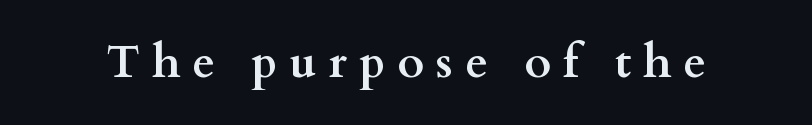
The image shows 46 px semibold, wide serif type, upright; set unusually wide letter spacing (+0.26 em), not underlined; medium stroke contrast and a small x-height.
